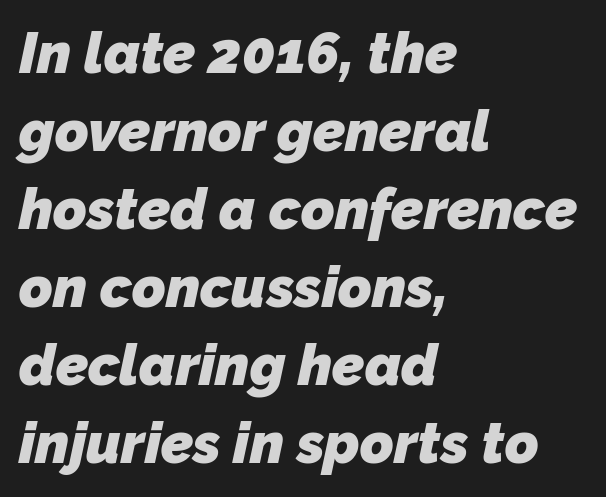
The vertical gap from one line to the next is medium. Bold? Absolutely — the strokes are thick and heavy. A classic flush-left, rag-right setting is used for this passage. The tracking reads as untouched default to a designer's eye. Only glyphs here, with clear space below each row. Serif or sans? Sans — the stroke terminals are bare.
